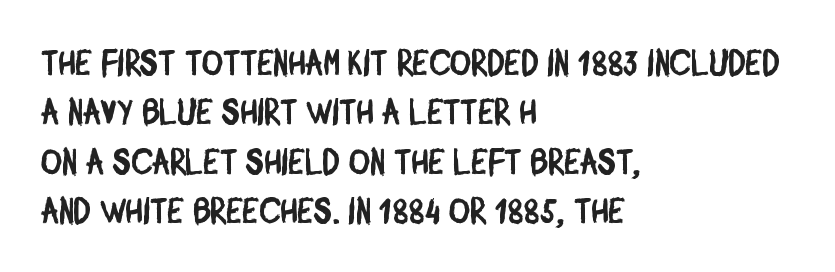
The image shows 36 px condensed sans-serif type; set left-aligned, normal line spacing (1.37x), normal letter spacing, not underlined; low stroke contrast and a large x-height.
